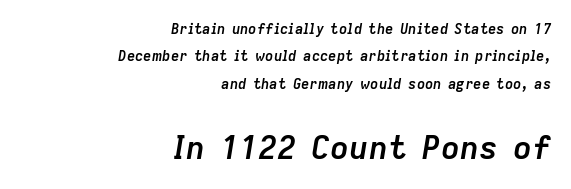
Q: Is the text bold? A: Yes.
Q: Is the text italic (slanted)? A: Yes, it leans right by about 9 degrees.
Q: Is the text underlined? A: No.
Q: How is the paragraph aligned? A: Right-aligned.
Q: Is the spacing between letters normal or unusually wide? A: Normal.
Q: Is the spacing between lines tight, normal or loose? A: Loose.
Q: Which block of text is set in a larger size, the first (top) or the second (bottom)? A: The second (bottom) one.
Q: Width (condensed, normal, or wide)? A: Normal.
Q: Stroke contrast? A: Low.
Q: x-height? A: Medium.
Q: Monospaced? A: No.
